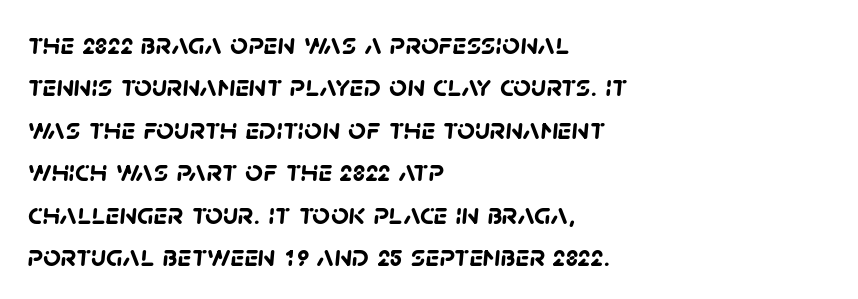
{"serif": "no", "bold": "yes", "weight": "semibold", "width": "normal", "stroke_contrast": "low", "x_height": "large", "monospaced": "no", "underline": "no", "align": "left", "line_spacing": "normal", "line_spacing_ratio": 1.37, "letter_spacing": "normal", "letter_spacing_em": 0.0, "glyph_px": 31}
